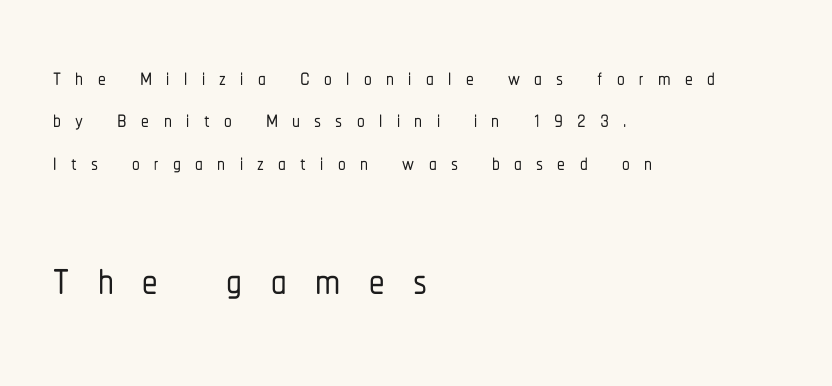
Q: Is the text italic (slanted)? A: No, it is upright.
Q: Is the typeface a serif or a sans-serif typeface? A: Sans-serif.
Q: Is the text underlined? A: No.
Q: How is the paragraph aligned? A: Left-aligned.
Q: Is the spacing between letters normal or unusually wide? A: Unusually wide.
Q: Is the spacing between lines tight, normal or loose? A: Normal.
Q: Which block of text is set in a larger size, the first (top) or the second (bottom)? A: The second (bottom) one.
Q: Width (condensed, normal, or wide)? A: Condensed.
Q: Stroke contrast? A: Low.
Q: x-height? A: Medium.
Q: Monospaced? A: No.
